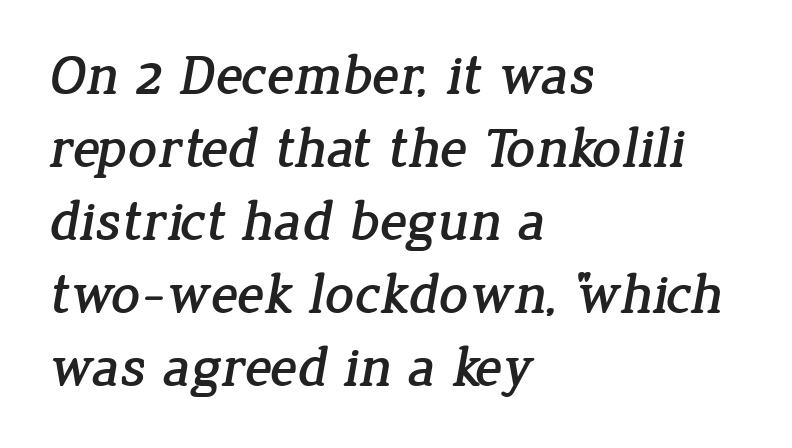
The ragged edge is on the right, which tells us the setting is flush left. Baseline-to-baseline distance is the conventional proportion of letter height. Descenders hang freely into open space. Note the varied advance widths — an 'i' is clearly narrower than an 'm'.
